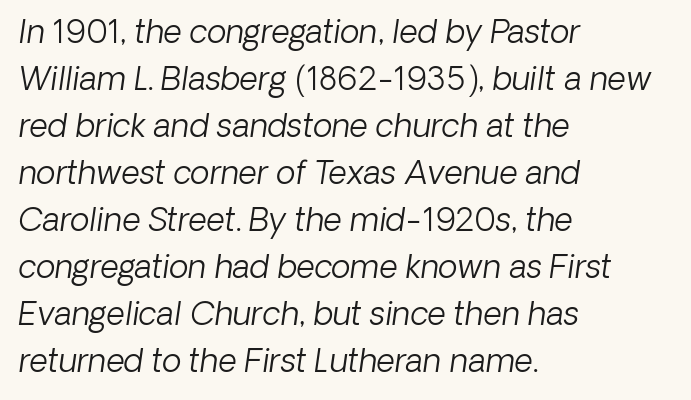
The image shows 32 px light sans-serif type; set left-aligned, normal line spacing (1.47x), normal letter spacing, not underlined; low stroke contrast and a medium x-height.
